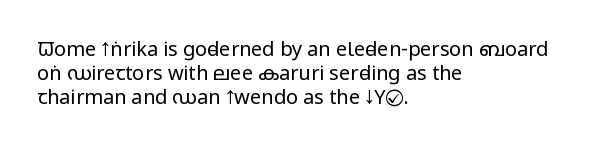
Tall strokes in this sample are plumb rather than angled. Decoration check: the copy has no underline. Words appear dense and cohesive because spacing is normal. The typesetter chose a ragged-right arrangement here.
